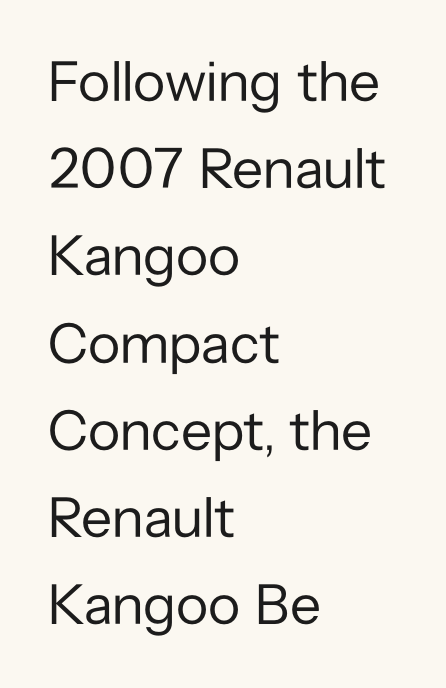
The image shows 57 px regular-weight sans-serif type, upright; set left-aligned, normal line spacing (1.53x), normal letter spacing, not underlined; low stroke contrast and a medium x-height.
